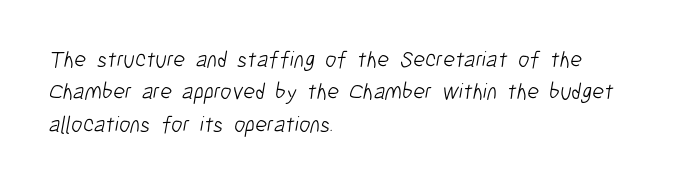
The image shows 23 px text type; set left-aligned, normal line spacing (1.41x), normal letter spacing, not underlined.
